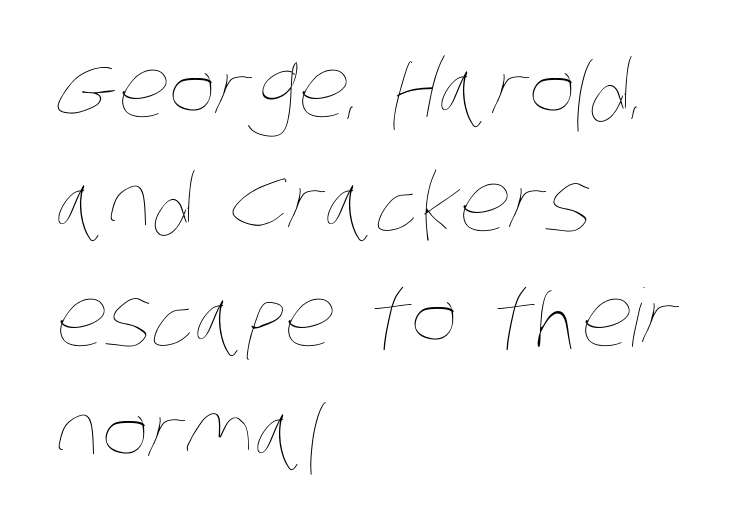
The image shows 80 px thin, condensed type; set left-aligned, normal line spacing (1.43x), normal letter spacing, not underlined; low stroke contrast and a large x-height.
